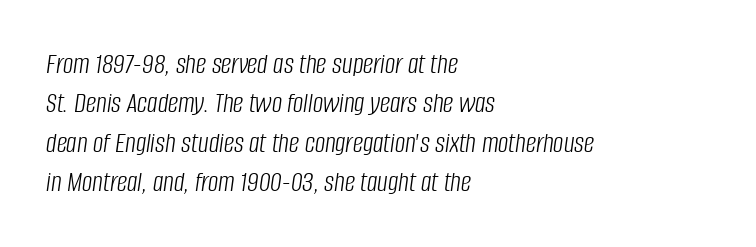
The image shows 29 px light, condensed type, italic (leaning right); set left-aligned, normal line spacing (1.36x), normal letter spacing, not underlined; low stroke contrast and a large x-height.
